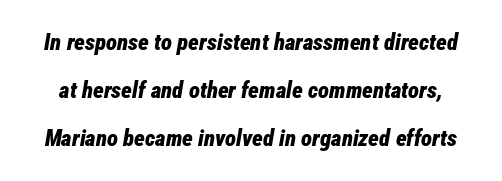
The image shows 23 px bold type, italic (leaning right); set loose line spacing (2.09x), normal letter spacing, not underlined.
